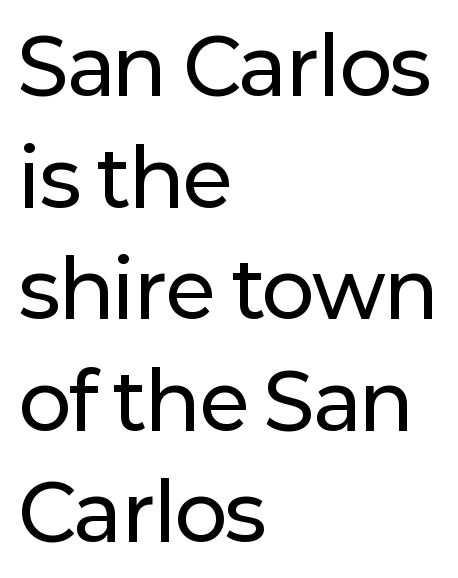
Q: Is the text italic (slanted)? A: No, it is upright.
Q: Is the typeface a serif or a sans-serif typeface? A: Sans-serif.
Q: Is the text underlined? A: No.
Q: How is the paragraph aligned? A: Left-aligned.
Q: Is the spacing between letters normal or unusually wide? A: Normal.
Q: Is the spacing between lines tight, normal or loose? A: Normal.
Q: Width (condensed, normal, or wide)? A: Normal.
Q: Stroke contrast? A: Low.
Q: x-height? A: Medium.
Q: Monospaced? A: No.
